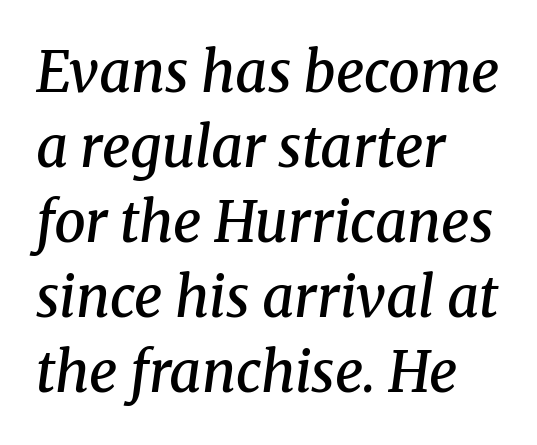
{"serif": "yes", "italic": "yes", "lean": "right", "slant_degrees": 8, "bold": "semi", "weight": "semibold", "width": "normal", "stroke_contrast": "medium", "x_height": "medium", "monospaced": "no", "underline": "no", "align": "left", "line_spacing": "normal", "line_spacing_ratio": 1.34, "letter_spacing": "normal", "letter_spacing_em": 0.0, "glyph_px": 56}
